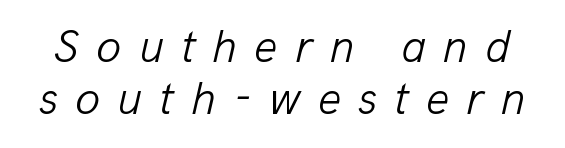
Plain, unruled lines of type. The letters look calm and open, with moderate or lighter stems. Is the type slanted? Yes — the strokes lean at a clear angle. The leading is snug, giving the passage a crowded texture.
